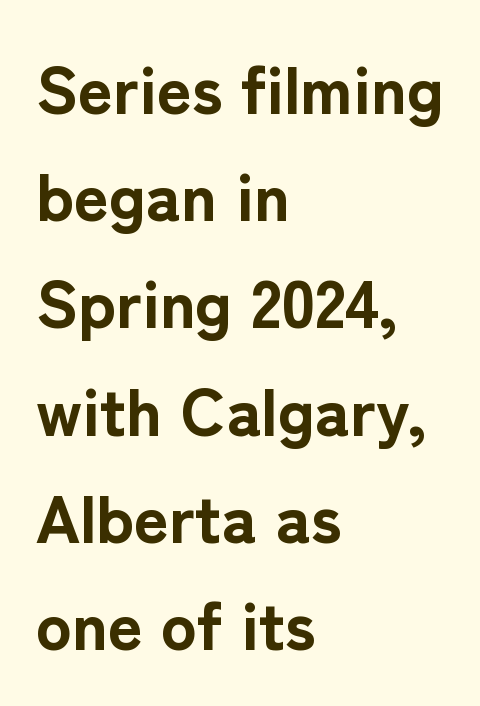
Is there much room between lines? A standard amount, neither cramped nor airy. The passage shown is typeset with a sans-serif family. Reading down the block, your eye returns to a fixed left position each line. Is there any slant? The stems are plumb. Beneath every word, the page is bare.
